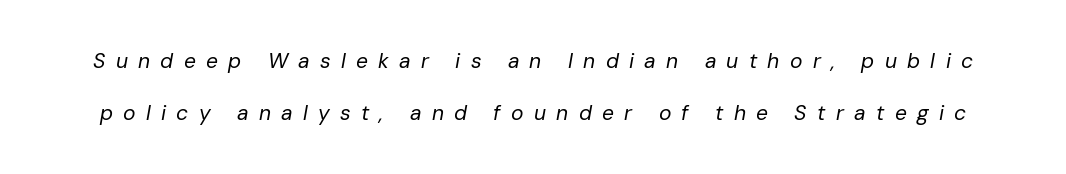
Q: Is the text bold? A: No.
Q: Is the text italic (slanted)? A: Yes, it leans right by about 10 degrees.
Q: Is the text underlined? A: No.
Q: Is the spacing between letters normal or unusually wide? A: Unusually wide.
Q: Is the spacing between lines tight, normal or loose? A: Loose.
